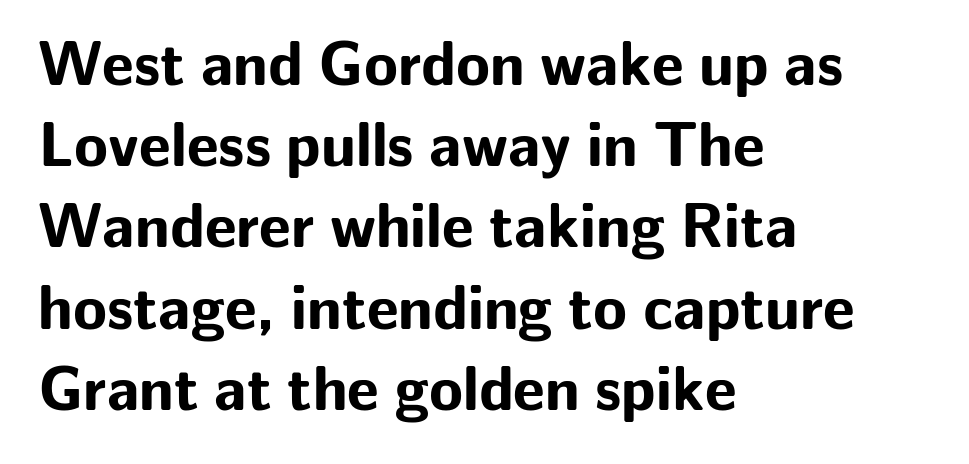
Q: Is the text bold? A: Yes.
Q: Is the text italic (slanted)? A: No, it is upright.
Q: Is the typeface a serif or a sans-serif typeface? A: Sans-serif.
Q: Is the text underlined? A: No.
Q: How is the paragraph aligned? A: Left-aligned.
Q: Is the spacing between letters normal or unusually wide? A: Normal.
Q: Is the spacing between lines tight, normal or loose? A: Normal.
Q: Width (condensed, normal, or wide)? A: Normal.
Q: Stroke contrast? A: Low.
Q: x-height? A: Medium.
Q: Monospaced? A: No.
